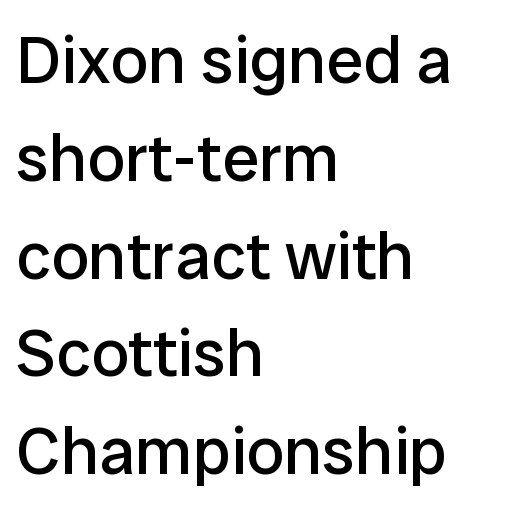
{"serif": "no", "italic": "no", "bold": "no", "weight": "regular", "width": "normal", "stroke_contrast": "low", "x_height": "medium", "monospaced": "no", "underline": "no", "align": "left", "line_spacing": "normal", "line_spacing_ratio": 1.46, "letter_spacing": "normal", "letter_spacing_em": 0.0, "glyph_px": 67}
